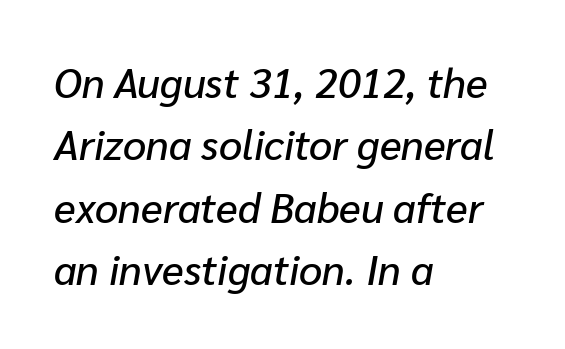
Q: Is the text italic (slanted)? A: Yes, it leans right by about 10 degrees.
Q: Is the text underlined? A: No.
Q: How is the paragraph aligned? A: Left-aligned.
Q: Is the spacing between letters normal or unusually wide? A: Normal.
Q: Is the spacing between lines tight, normal or loose? A: Normal.
Q: Width (condensed, normal, or wide)? A: Normal.
Q: Stroke contrast? A: Low.
Q: x-height? A: Medium.
Q: Monospaced? A: No.
